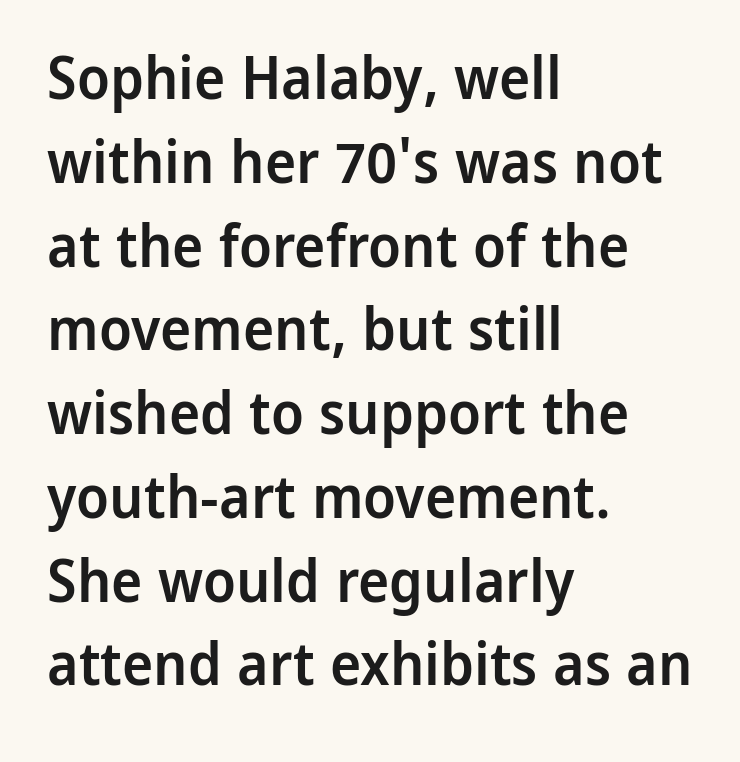
The image shows 59 px semibold sans-serif type, upright; set left-aligned, normal line spacing (1.42x), normal letter spacing, not underlined; low stroke contrast and a medium x-height.
